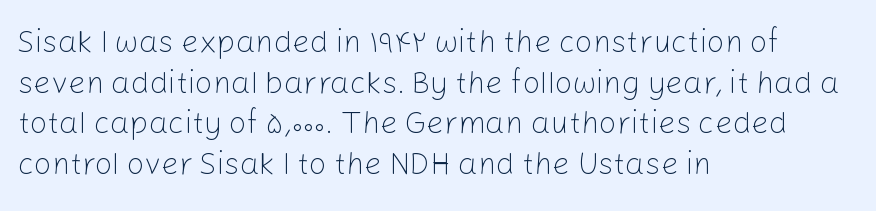
Q: Is the text bold? A: No.
Q: Is the text italic (slanted)? A: No, it is upright.
Q: Is the typeface a serif or a sans-serif typeface? A: Sans-serif.
Q: Is the text underlined? A: No.
Q: How is the paragraph aligned? A: Left-aligned.
Q: Is the spacing between letters normal or unusually wide? A: Normal.
Q: Is the spacing between lines tight, normal or loose? A: Normal.
Q: Width (condensed, normal, or wide)? A: Normal.
Q: Stroke contrast? A: Low.
Q: x-height? A: Medium.
Q: Monospaced? A: No.
